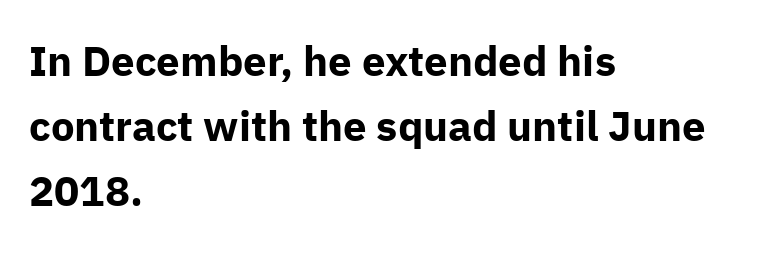
The face used here is proportionally spaced, like ordinary book or web type. In terms of weight, the rendering is a true, heavy bold. This is roman type, the default non-slanted kind. If you measured baseline to baseline, you'd find a middling distance.
